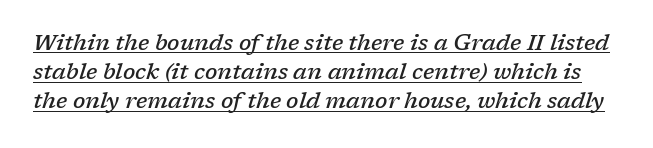
The image shows 22 px text type, italic (leaning right); set normal line spacing (1.32x), normal letter spacing, underlined.
